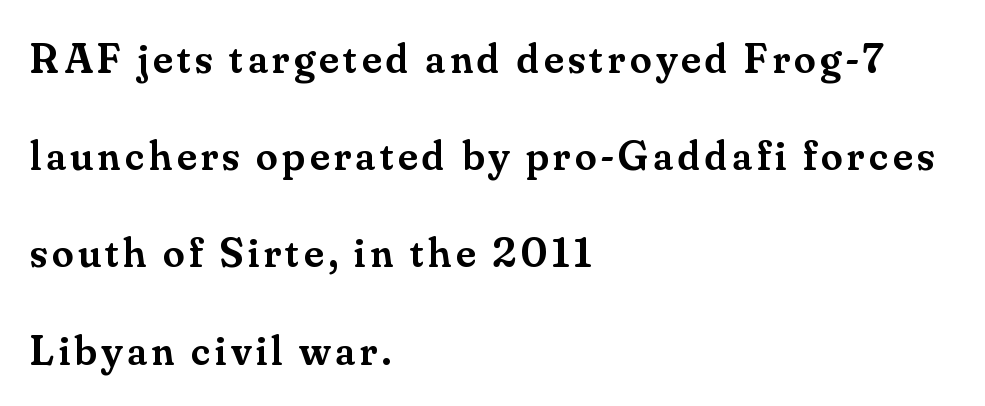
Q: Is the text bold? A: Semi-bold.
Q: Is the text italic (slanted)? A: No, it is upright.
Q: Is the typeface a serif or a sans-serif typeface? A: Serif.
Q: Is the text underlined? A: No.
Q: How is the paragraph aligned? A: Left-aligned.
Q: Is the spacing between lines tight, normal or loose? A: Loose.
Q: Width (condensed, normal, or wide)? A: Normal.
Q: Stroke contrast? A: Medium.
Q: x-height? A: Small.
Q: Monospaced? A: No.
